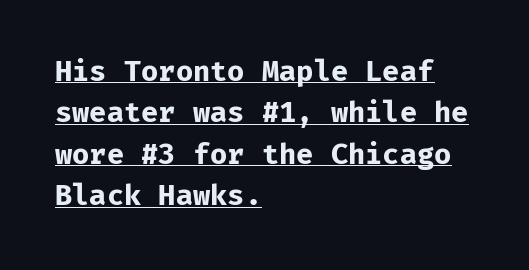
The image shows 28 px bold sans-serif type, upright, monospaced; set left-aligned, normal line spacing (1.48x), normal letter spacing, underlined; low stroke contrast and a medium x-height.
